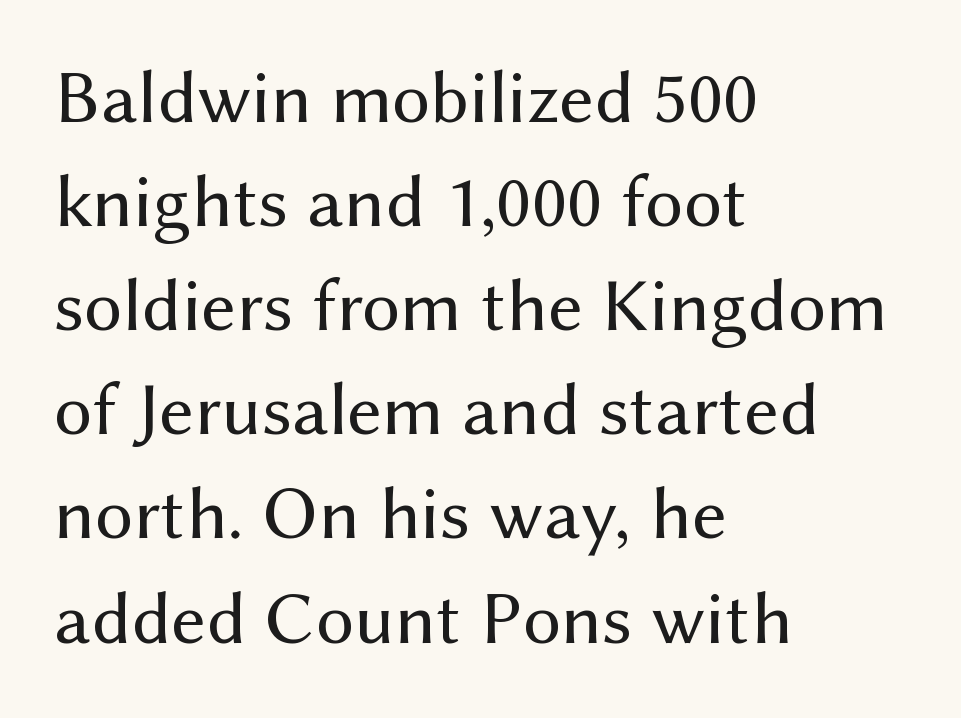
The font's upright variant was chosen for this text. Each word holds together tightly as a unit, with standard inter-letter gaps. The passage shown is typed in a proportional face where columns would drift. The text block is weighted toward the left margin, trailing off unevenly rightward.
